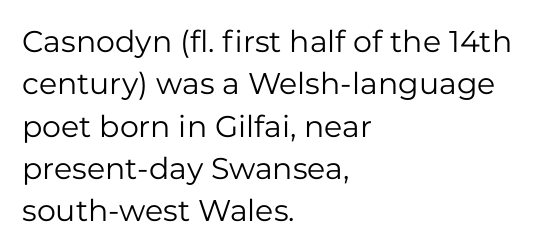
{"serif": "no", "italic": "no", "bold": "no", "weight": "regular", "width": "normal", "stroke_contrast": "low", "x_height": "medium", "monospaced": "no", "underline": "no", "align": "left", "line_spacing": "normal", "line_spacing_ratio": 1.41, "letter_spacing": "normal", "letter_spacing_em": 0.0, "glyph_px": 30}
